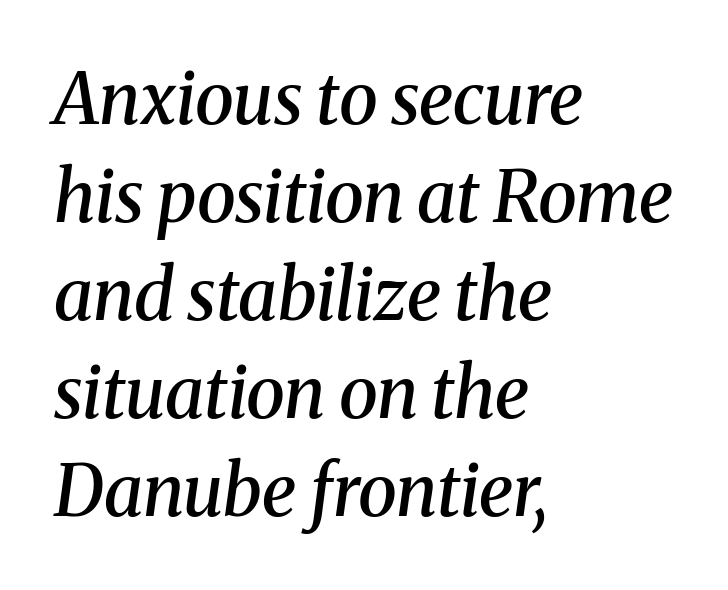
Q: Is the text bold? A: Semi-bold.
Q: Is the text italic (slanted)? A: Yes, it leans right by about 8 degrees.
Q: Is the typeface a serif or a sans-serif typeface? A: Serif.
Q: Is the text underlined? A: No.
Q: How is the paragraph aligned? A: Left-aligned.
Q: Is the spacing between letters normal or unusually wide? A: Normal.
Q: Is the spacing between lines tight, normal or loose? A: Normal.
Q: Width (condensed, normal, or wide)? A: Normal.
Q: Stroke contrast? A: Medium.
Q: x-height? A: Medium.
Q: Monospaced? A: No.
